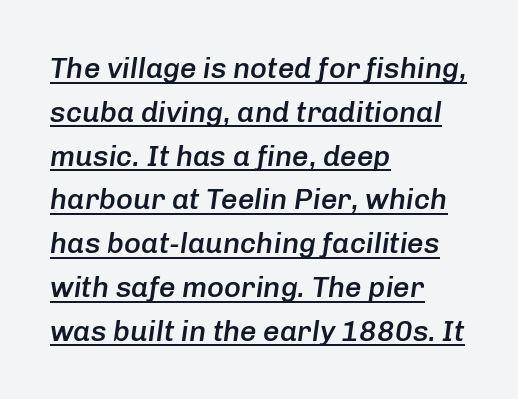
Characters are canted at an angle relative to the baseline's perpendicular. The rendering uses a semibold face; strokes are thickened but not to full bold. Note the varied advance widths — an 'i' is clearly narrower than an 'm'. Characters follow at the spacing the type designer built in.
